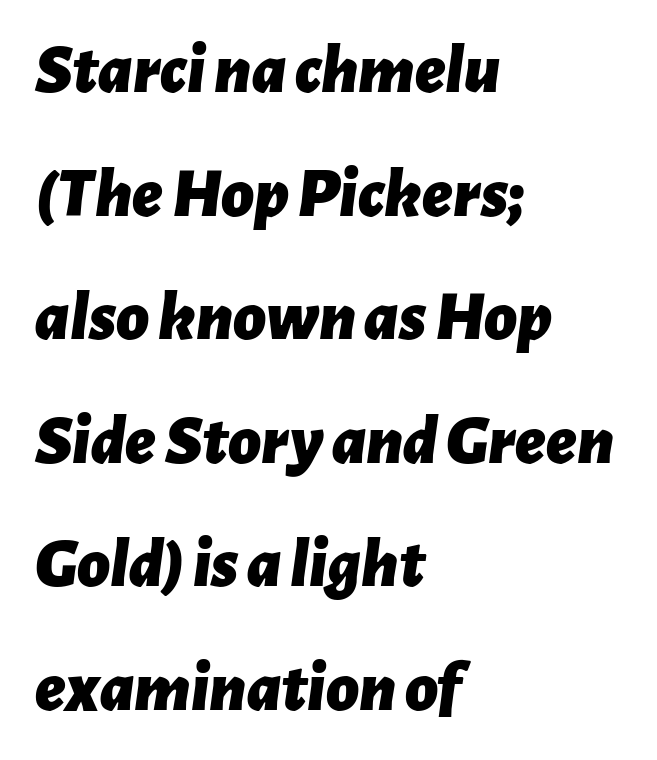
{"italic": "yes", "lean": "right", "slant_degrees": 7, "bold": "yes", "weight": "bold", "width": "normal", "stroke_contrast": "low", "x_height": "medium", "monospaced": "no", "underline": "no", "align": "left", "line_spacing_ratio": 1.74, "letter_spacing": "normal", "letter_spacing_em": 0.0, "glyph_px": 71}
